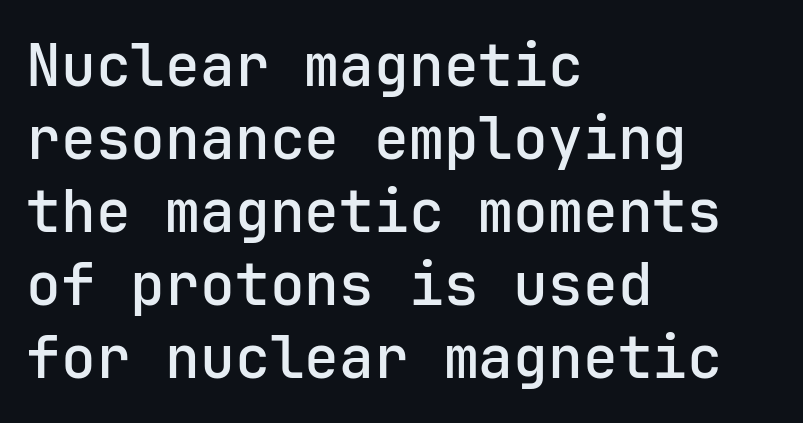
Q: Is the text italic (slanted)? A: No, it is upright.
Q: Is the typeface a serif or a sans-serif typeface? A: Sans-serif.
Q: Is the text underlined? A: No.
Q: How is the paragraph aligned? A: Left-aligned.
Q: Is the spacing between letters normal or unusually wide? A: Normal.
Q: Is the spacing between lines tight, normal or loose? A: Normal.
Q: Width (condensed, normal, or wide)? A: Normal.
Q: Stroke contrast? A: Low.
Q: x-height? A: Medium.
Q: Monospaced? A: Yes.
